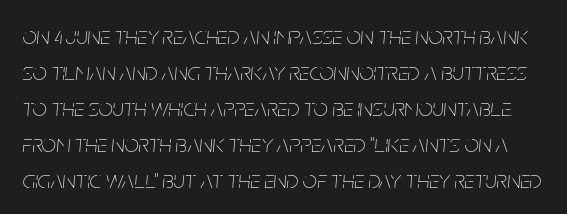
{"italic": "yes", "lean": "right", "slant_degrees": 5, "bold": "no", "underline": "no", "line_spacing": "normal", "line_spacing_ratio": 1.44, "letter_spacing": "normal", "letter_spacing_em": 0.0, "glyph_px": 25}
